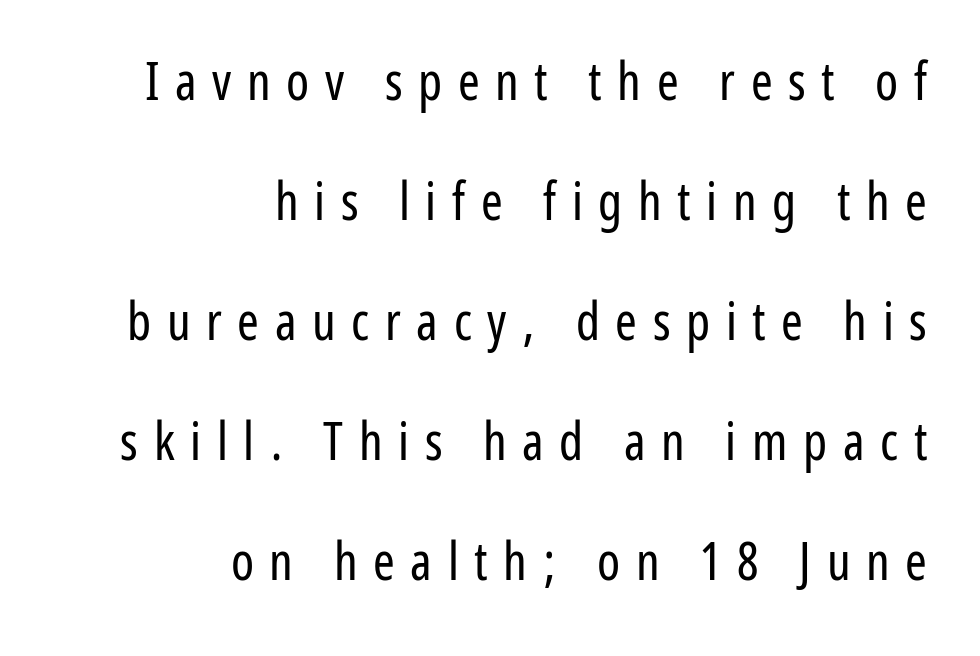
The image shows 52 px regular-weight, condensed sans-serif type, upright; set right-aligned, loose line spacing (2.31x), unusually wide letter spacing (+0.3 em), not underlined; low stroke contrast and a medium x-height.
